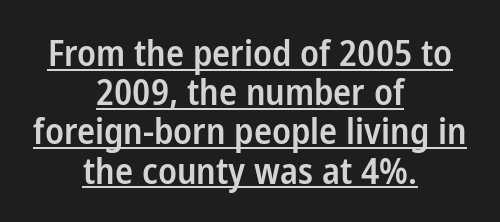
The image shows 36 px semibold, condensed sans-serif type, upright; set centered, tight line spacing (1.09x), normal letter spacing, underlined; low stroke contrast and a medium x-height.
